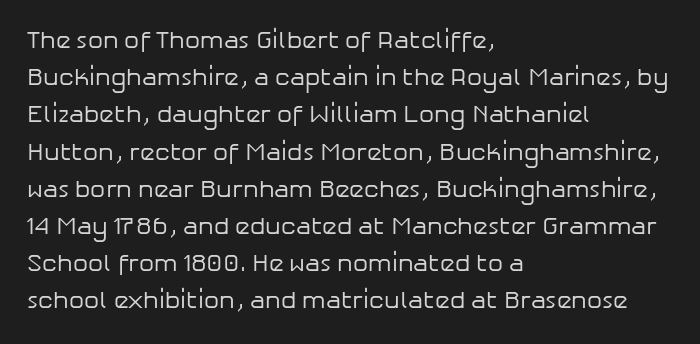
Ordinary non-slanted type is in use. This sample uses plain, unmodified letter spacing. Has an underline been added? It has not. The designer left line spacing at the default. The cut favours lightness, reaching ordinary text weight at its darkest. Layout note: lines flush left.
